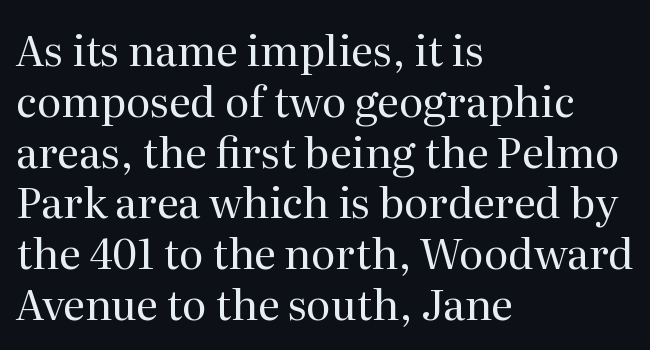
{"serif": "yes", "italic": "no", "bold": "no", "weight": "regular", "width": "normal", "stroke_contrast": "medium", "x_height": "medium", "monospaced": "no", "underline": "no", "align": "left", "line_spacing_ratio": 1.21, "letter_spacing": "normal", "letter_spacing_em": 0.0, "glyph_px": 42}
